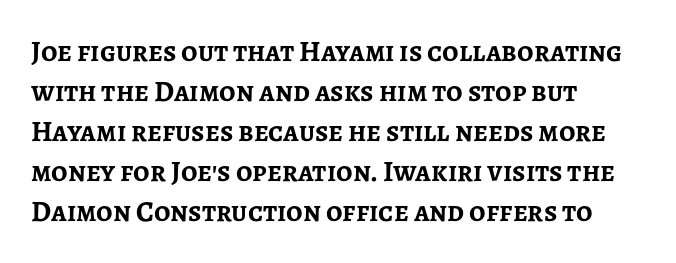
Q: Is the text bold? A: Yes.
Q: Is the text italic (slanted)? A: No, it is upright.
Q: Is the typeface a serif or a sans-serif typeface? A: Sans-serif.
Q: Is the text underlined? A: No.
Q: How is the paragraph aligned? A: Left-aligned.
Q: Is the spacing between letters normal or unusually wide? A: Normal.
Q: Is the spacing between lines tight, normal or loose? A: Normal.
Q: Width (condensed, normal, or wide)? A: Normal.
Q: Stroke contrast? A: Low.
Q: x-height? A: Medium.
Q: Monospaced? A: No.
